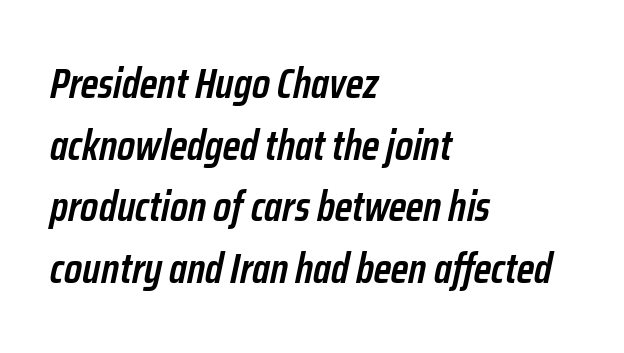
{"italic": "yes", "lean": "right", "slant_degrees": 12, "bold": "semi", "weight": "semibold", "width": "condensed", "stroke_contrast": "low", "x_height": "medium", "monospaced": "no", "underline": "no", "align": "left", "line_spacing": "normal", "line_spacing_ratio": 1.47, "letter_spacing": "normal", "letter_spacing_em": 0.0, "glyph_px": 42}
